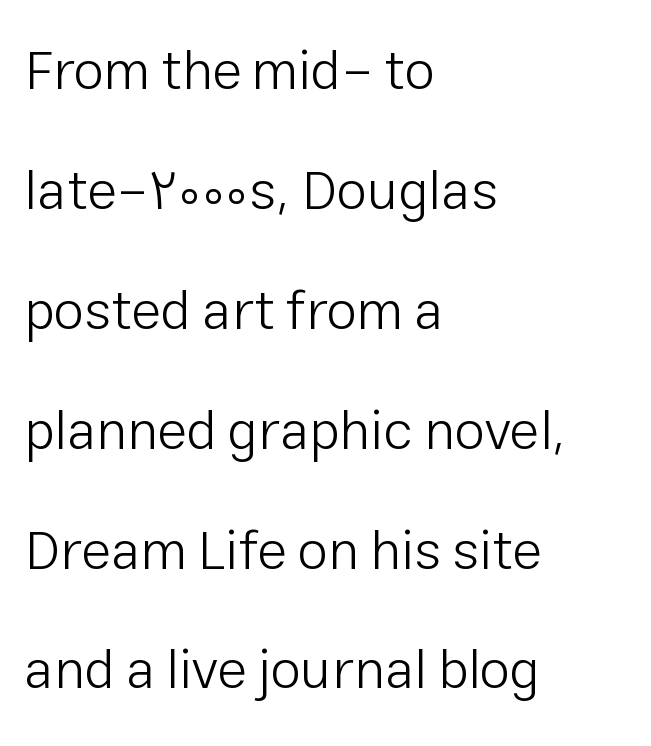
{"serif": "no", "italic": "no", "bold": "no", "weight": "light", "width": "normal", "stroke_contrast": "low", "x_height": "medium", "monospaced": "no", "underline": "no", "align": "left", "line_spacing": "loose", "line_spacing_ratio": 2.18, "letter_spacing": "normal", "letter_spacing_em": 0.0, "glyph_px": 55}
